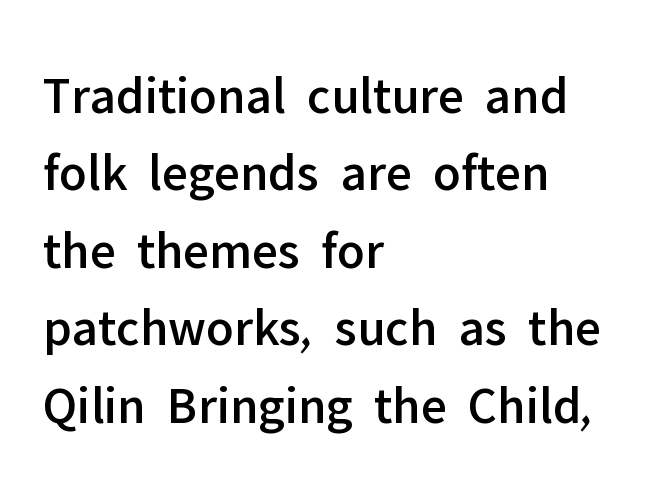
The image shows 53 px sans-serif type, upright; set left-aligned, normal line spacing (1.46x), normal letter spacing, not underlined; low stroke contrast and a medium x-height.
